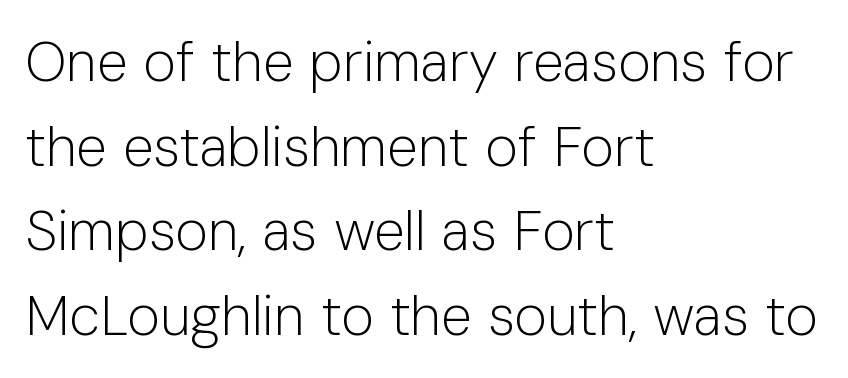
The image shows 56 px light sans-serif type, upright; set left-aligned, normal line spacing (1.51x), normal letter spacing, not underlined; low stroke contrast and a medium x-height.
